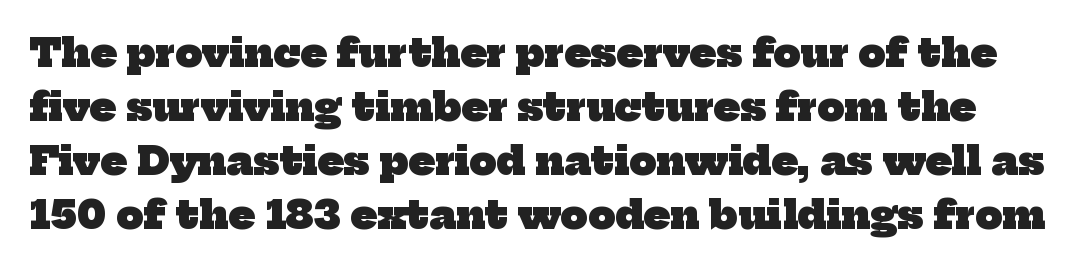
Q: Is the text bold? A: Yes.
Q: Is the typeface a serif or a sans-serif typeface? A: Serif.
Q: Is the text underlined? A: No.
Q: Is the spacing between letters normal or unusually wide? A: Normal.
Q: Is the spacing between lines tight, normal or loose? A: Normal.
Q: Width (condensed, normal, or wide)? A: Normal.
Q: Stroke contrast? A: Low.
Q: x-height? A: Medium.
Q: Monospaced? A: No.
